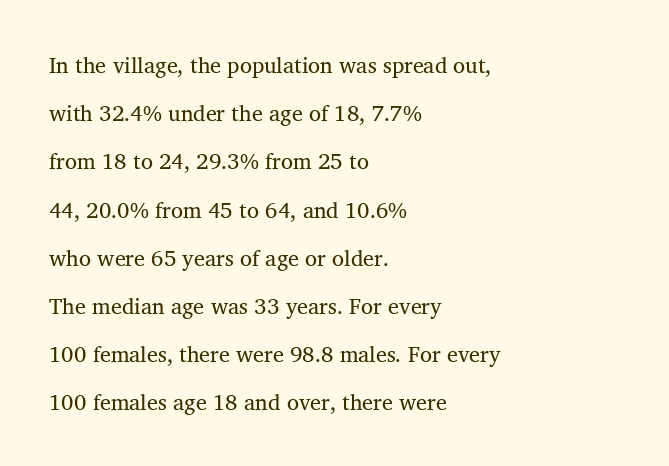
The image shows 22 px text type; set left-aligned, loose line spacing (2.19x), normal letter spacing, not underlined.
